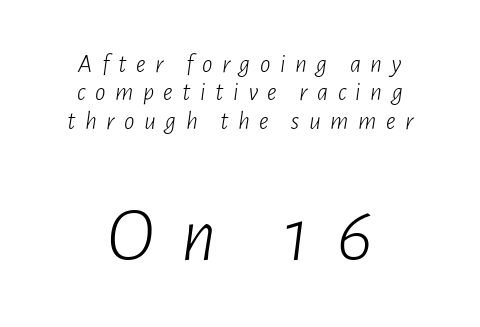
{"italic": "yes", "lean": "right", "slant_degrees": 7, "bold": "no", "weight": "light", "width": "condensed", "stroke_contrast": "low", "x_height": "medium", "monospaced": "no", "underline": "no", "line_spacing": "tight", "line_spacing_ratio": 1.09, "letter_spacing": "wide", "letter_spacing_em": 0.36, "larger_block": "second", "size_ratio": 2.96, "glyph_px": 77}
